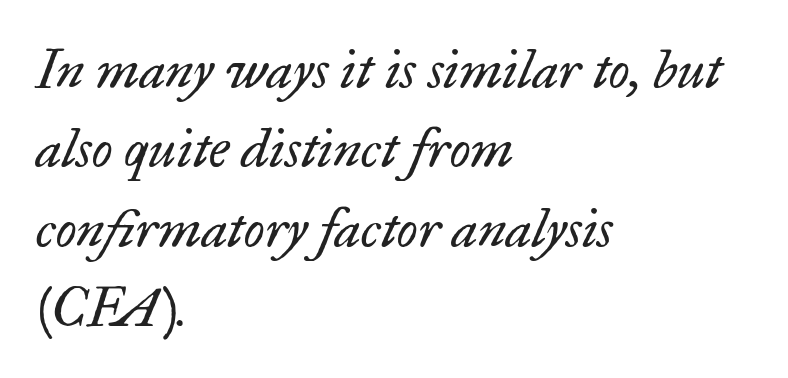
Q: Is the text bold? A: No.
Q: Is the text italic (slanted)? A: Yes, it leans right by about 17 degrees.
Q: Is the typeface a serif or a sans-serif typeface? A: Serif.
Q: Is the text underlined? A: No.
Q: How is the paragraph aligned? A: Left-aligned.
Q: Is the spacing between letters normal or unusually wide? A: Normal.
Q: Is the spacing between lines tight, normal or loose? A: Normal.
Q: Width (condensed, normal, or wide)? A: Normal.
Q: Stroke contrast? A: Low.
Q: x-height? A: Small.
Q: Monospaced? A: No.
